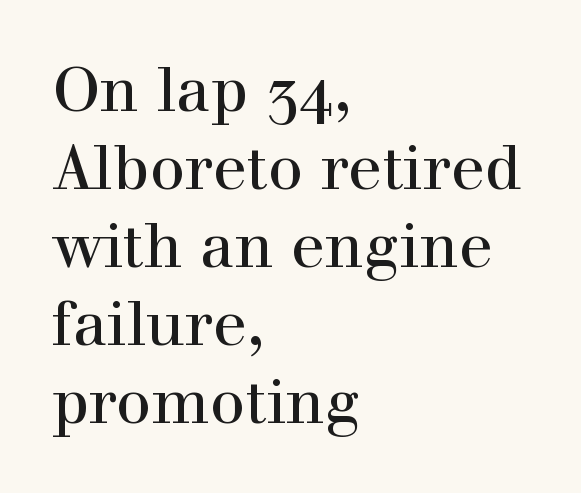
Q: Is the text italic (slanted)? A: No, it is upright.
Q: Is the typeface a serif or a sans-serif typeface? A: Serif.
Q: Is the text underlined? A: No.
Q: How is the paragraph aligned? A: Left-aligned.
Q: Is the spacing between letters normal or unusually wide? A: Normal.
Q: Is the spacing between lines tight, normal or loose? A: Normal.
Q: Width (condensed, normal, or wide)? A: Normal.
Q: x-height? A: Medium.
Q: Monospaced? A: No.
